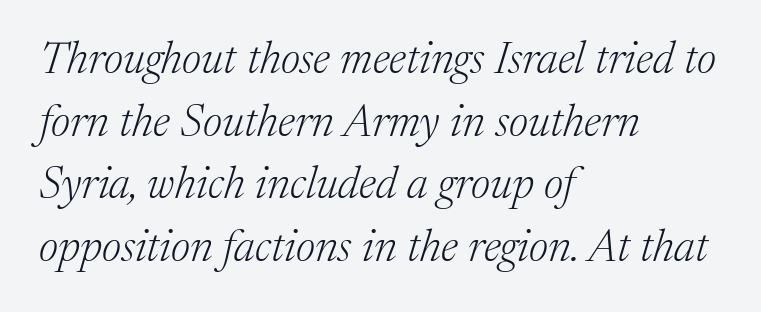
The image shows 45 px light serif type, italic (leaning right); set left-aligned, normal line spacing (1.39x), normal letter spacing, not underlined; medium stroke contrast and a medium x-height.
